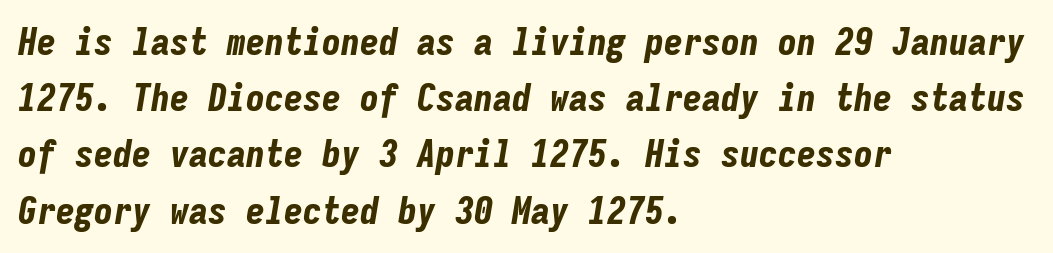
The image shows 38 px bold, condensed type, italic (leaning right), monospaced; set left-aligned, normal line spacing (1.48x), normal letter spacing, not underlined; low stroke contrast and a medium x-height.
